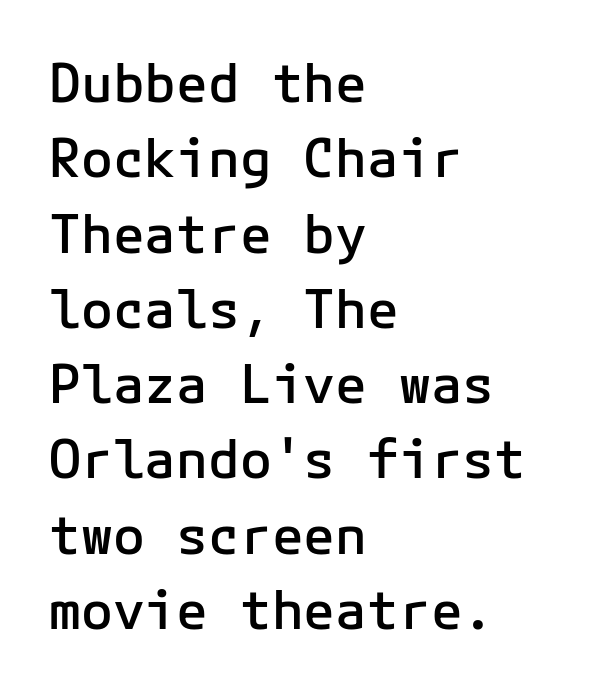
Caption: semibold face, moderately heavy strokes. The space between consecutive lines is moderate. Observe the ordinary spacing: letters are neighbours, not strangers. The font family rendered here belongs to the sans-serif group. Type without underlining.
